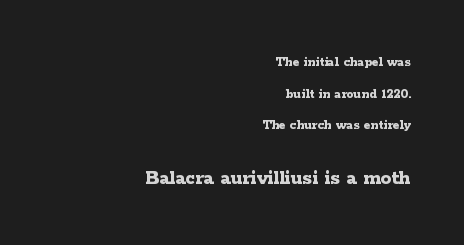
The lower block of text is set noticeably larger than the block above it. Short and long lines alike share a common ending point at right. The horizontal fit of the characters is conventional and even. The rendering uses a large line-height, opening up the rows.
